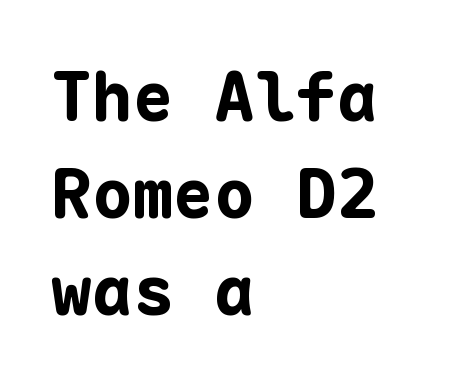
Each glyph is drawn with heavy, bold strokes. Unmarked baselines from the first word to the last. Serifs: no, the terminals of the letterforms are clean. Does the lettering tilt? It doesn't — this is upright. Nothing unusual about the tracking: characters are spaced as the font intends.
